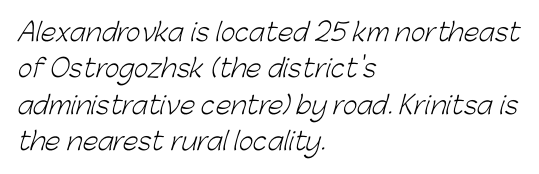
{"bold": "no", "underline": "no", "align": "left", "line_spacing": "normal", "line_spacing_ratio": 1.46, "letter_spacing": "normal", "letter_spacing_em": 0.0, "glyph_px": 25}
